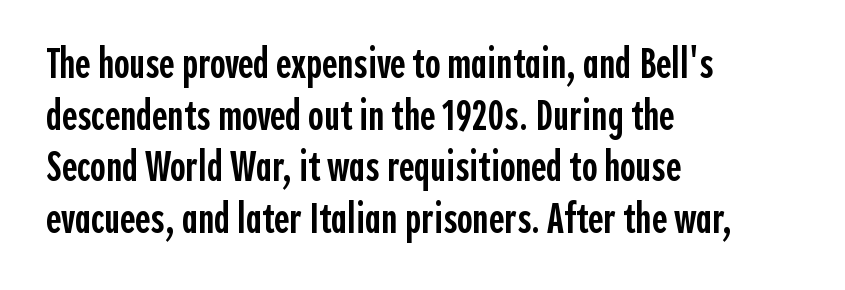
The image shows 42 px semibold, condensed sans-serif type, upright; set left-aligned, line spacing 1.23x, normal letter spacing, not underlined; a medium x-height.
